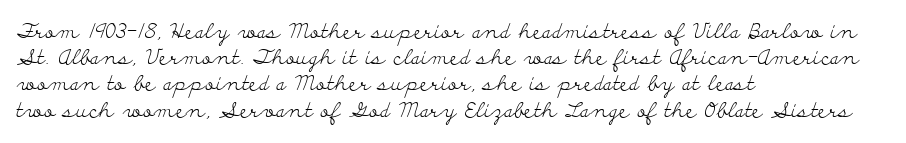
Q: Is the text bold? A: No.
Q: Is the text italic (slanted)? A: Yes.
Q: Is the text underlined? A: No.
Q: How is the paragraph aligned? A: Left-aligned.
Q: Is the spacing between letters normal or unusually wide? A: Normal.
Q: Is the spacing between lines tight, normal or loose? A: Normal.
